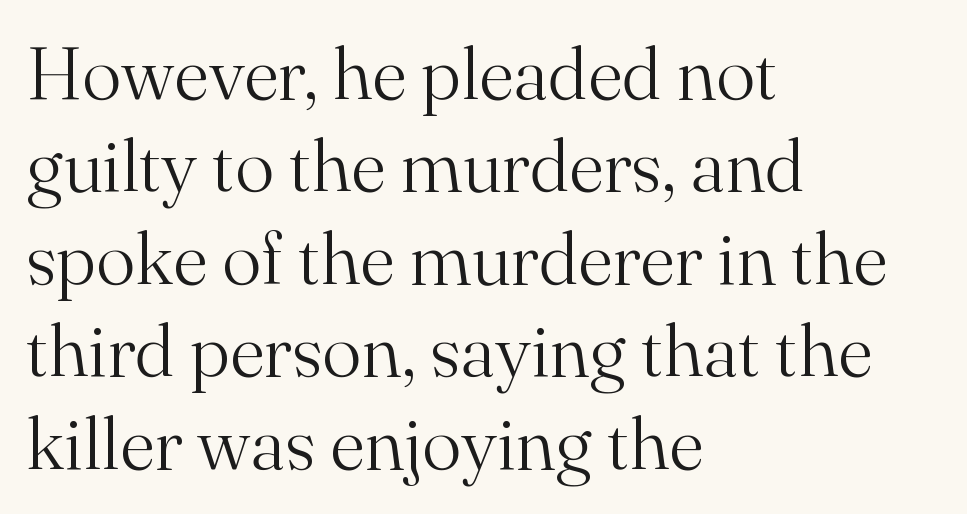
Q: Is the text bold? A: No.
Q: Is the text italic (slanted)? A: No, it is upright.
Q: Is the typeface a serif or a sans-serif typeface? A: Serif.
Q: Is the text underlined? A: No.
Q: How is the paragraph aligned? A: Left-aligned.
Q: Is the spacing between letters normal or unusually wide? A: Normal.
Q: Is the spacing between lines tight, normal or loose? A: Normal.
Q: Width (condensed, normal, or wide)? A: Normal.
Q: Stroke contrast? A: Medium.
Q: x-height? A: Small.
Q: Monospaced? A: No.
